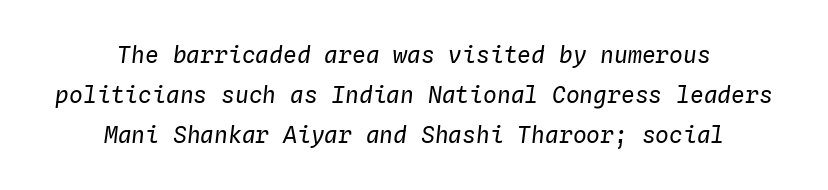
Style check: oblique. Each stroke keeps to a modest, everyday thickness or less. No word sits above an underline. Visually the block forms a symmetrical silhouette, jagged on both flanks.
